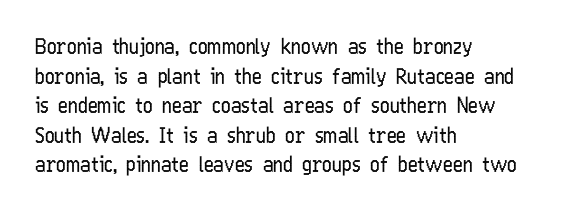
{"italic": "no", "bold": "no", "underline": "no", "align": "left", "line_spacing": "normal", "line_spacing_ratio": 1.41, "letter_spacing": "normal", "letter_spacing_em": 0.0, "glyph_px": 21}
